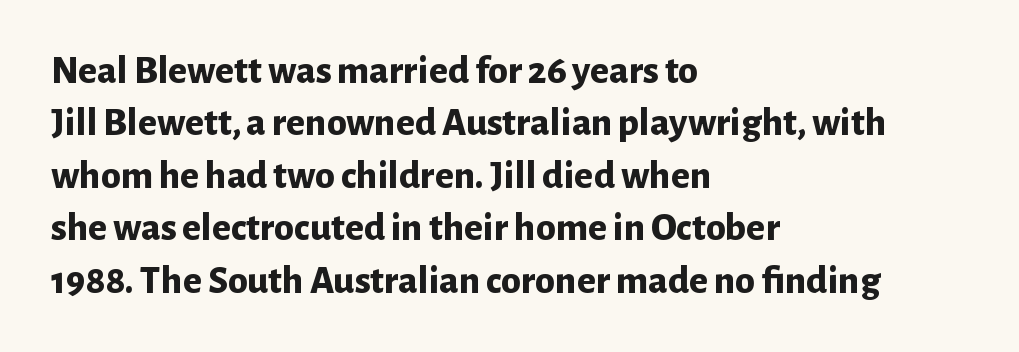
The image shows 40 px bold sans-serif type, upright; set left-aligned, normal line spacing (1.31x), normal letter spacing, not underlined; low stroke contrast and a medium x-height.
